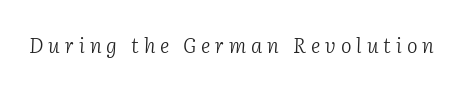
{"italic": "yes", "lean": "right", "slant_degrees": 2, "bold": "no", "underline": "no", "letter_spacing": "wide", "letter_spacing_em": 0.25, "glyph_px": 20}
